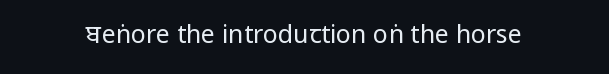
Q: Is the text bold? A: No.
Q: Is the text italic (slanted)? A: No, it is upright.
Q: Is the text underlined? A: No.
Q: Is the spacing between letters normal or unusually wide? A: Normal.
